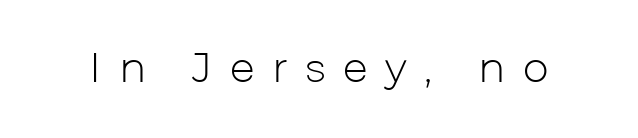
{"serif": "no", "italic": "no", "bold": "no", "weight": "light", "width": "normal", "stroke_contrast": "low", "x_height": "medium", "monospaced": "no", "underline": "no", "letter_spacing": "wide", "letter_spacing_em": 0.43, "glyph_px": 41}
